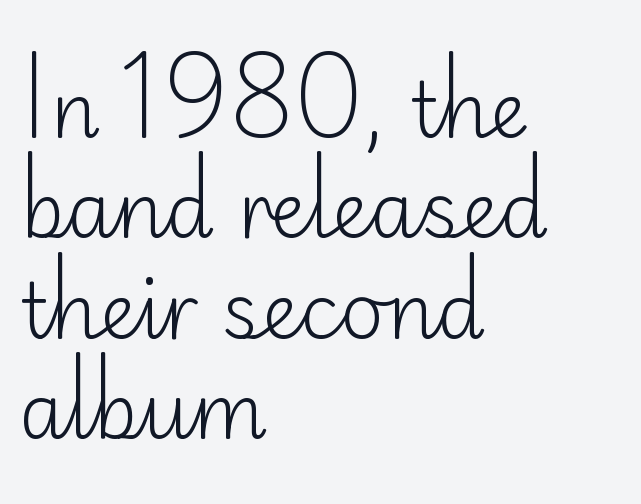
The face used here is proportionally spaced, like ordinary book or web type. Typeset ragged right — the left edge is the straight one. The face used here is a sans, in the tradition of grotesques and geometrics. Successive baselines arrive at the customary interval. The line texture is even and compact thanks to regular tracking. Counters stay open thanks to moderate or lighter strokes.
